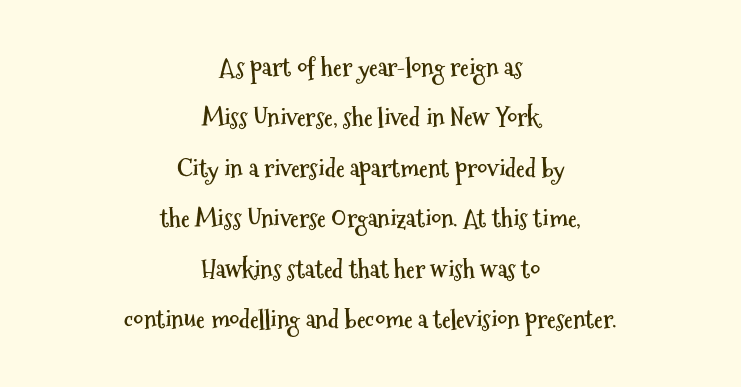
This sample uses an upright cut, with every glyph sitting square on the baseline. Letter spacing: default. These lines are centered, leaving both edges ragged. The glyphs are unaccompanied by any horizontal stroke below them.
